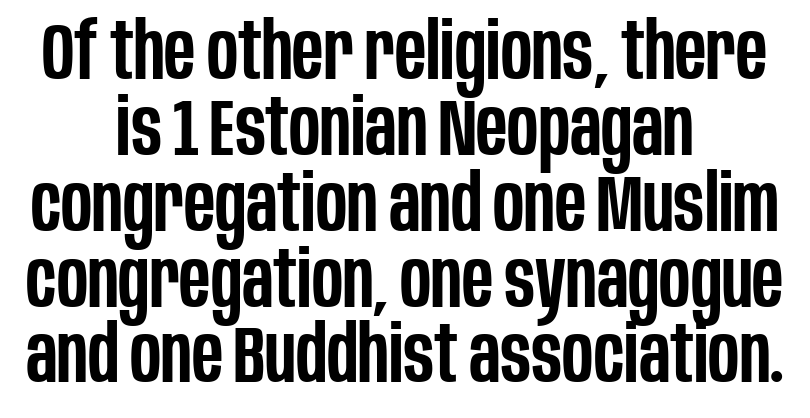
The image shows 79 px semibold, condensed sans-serif type, upright; set centered, tight line spacing (0.96x), normal letter spacing, not underlined; low stroke contrast and a large x-height.
